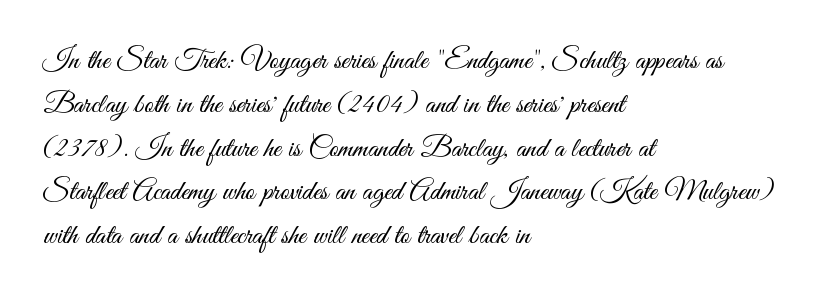
{"serif": "no", "bold": "no", "weight": "light", "width": "condensed", "stroke_contrast": "medium", "x_height": "small", "monospaced": "no", "underline": "no", "align": "left", "line_spacing": "normal", "line_spacing_ratio": 1.51, "letter_spacing": "normal", "letter_spacing_em": 0.0, "glyph_px": 29}
